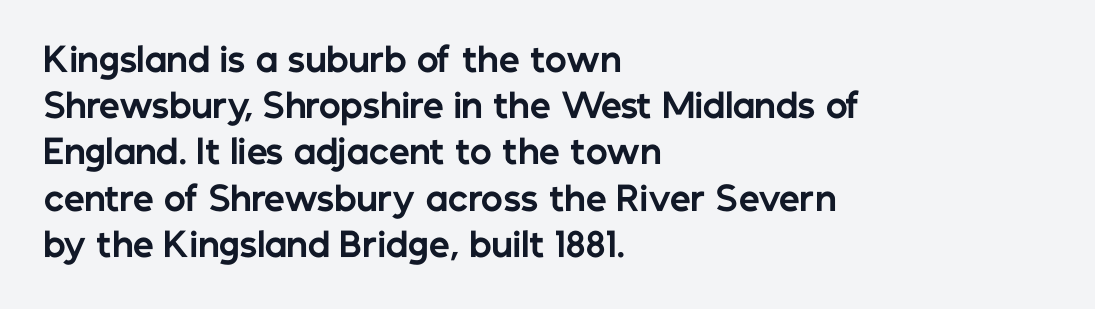
The image shows 33 px bold sans-serif type, upright; set left-aligned, normal line spacing (1.4x), normal letter spacing, not underlined; low stroke contrast and a medium x-height.
